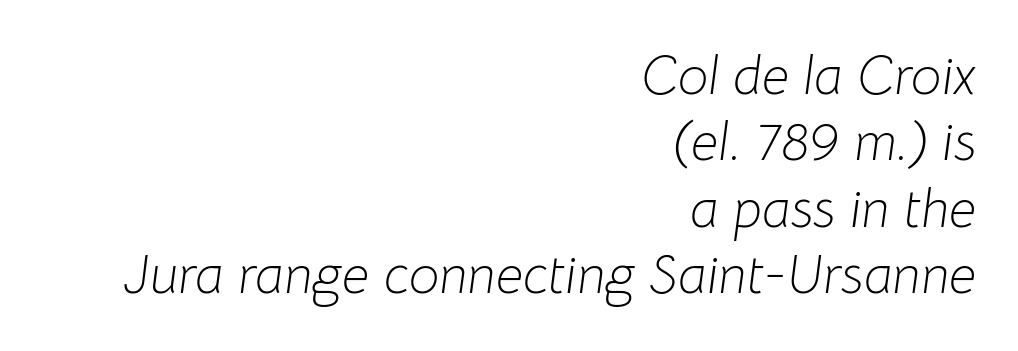
The tracking reads as untouched default to a designer's eye. Each letter keeps its own natural width here, so spacing adapts to shape. A flush-right, rag-left setting is used for this passage. Descenders are the only things crossing below the line.
